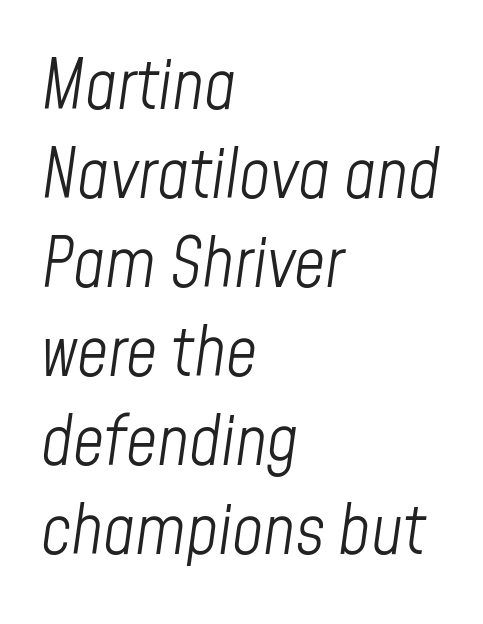
Descenders hang freely into open space. Typeset ragged right — the left edge is the straight one. Characters follow at the spacing the type designer built in. The rendering applies a slant to the glyphs.
